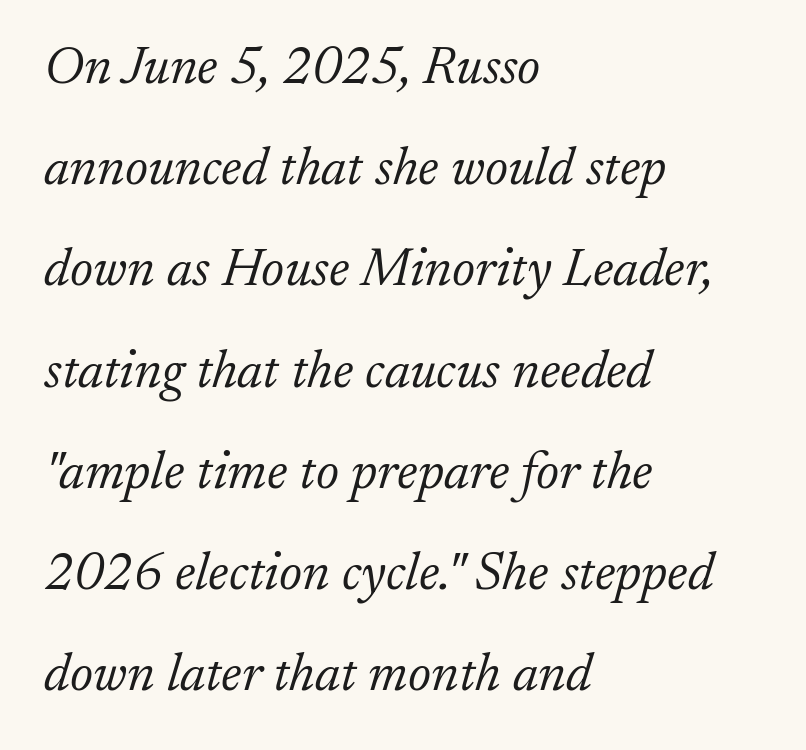
{"serif": "yes", "italic": "yes", "lean": "right", "slant_degrees": 17, "bold": "no", "weight": "light", "width": "normal", "stroke_contrast": "low", "x_height": "small", "monospaced": "no", "underline": "no", "align": "left", "line_spacing": "loose", "line_spacing_ratio": 1.91, "letter_spacing": "normal", "letter_spacing_em": 0.0, "glyph_px": 53}
